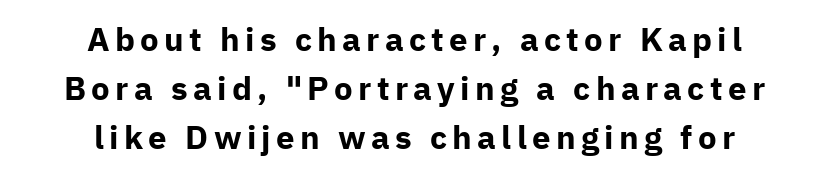
Q: Is the text bold? A: Yes.
Q: Is the text italic (slanted)? A: No, it is upright.
Q: Is the typeface a serif or a sans-serif typeface? A: Sans-serif.
Q: Is the text underlined? A: No.
Q: How is the paragraph aligned? A: Centered.
Q: Is the spacing between lines tight, normal or loose? A: Normal.
Q: Width (condensed, normal, or wide)? A: Normal.
Q: Stroke contrast? A: Low.
Q: x-height? A: Medium.
Q: Monospaced? A: No.
